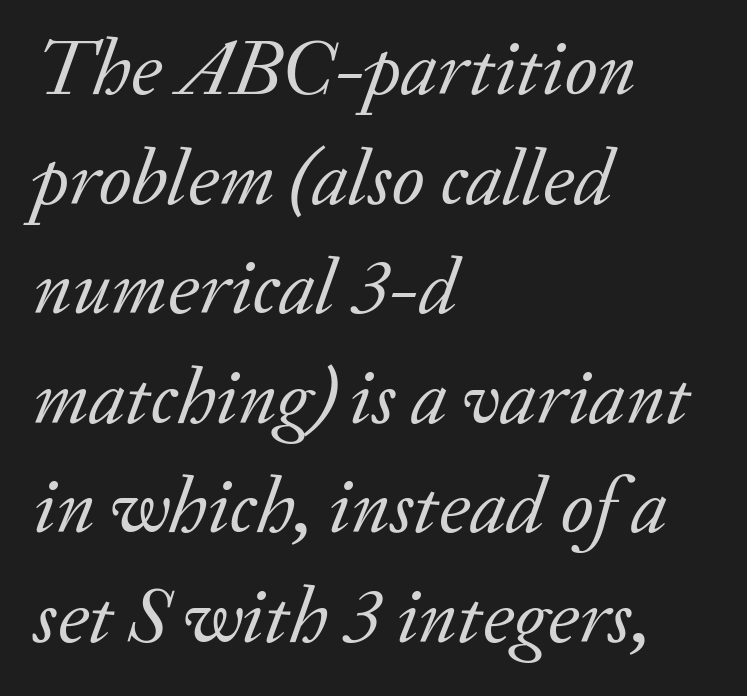
Old-style or modern, the face here clearly has serifs. Descenders are the only things crossing below the line. Italic: yes, the glyphs are oblique. Characters follow at the spacing the type designer built in. Every row of glyphs begins at an identical x-position on the left. Proportional: the letters do not fall into vertical columns.
